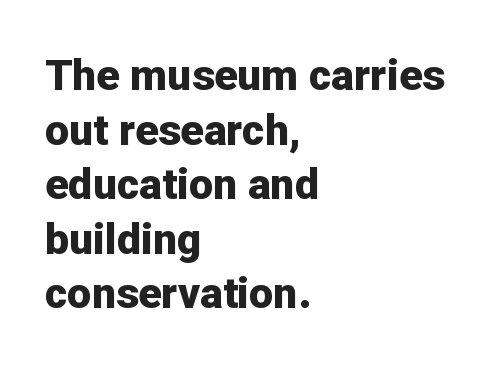
Look at the bottom of the vertical strokes: they stop flat, with no serifs. Alignment: flush left. Horizontal bands of white between lines are of average thickness. Think of a printed novel: that variable character pitch is what you see here.
